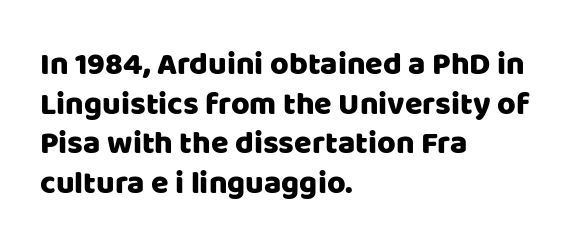
{"serif": "no", "italic": "no", "width": "normal", "stroke_contrast": "low", "x_height": "large", "monospaced": "no", "underline": "no", "align": "left", "line_spacing_ratio": 1.24, "letter_spacing": "normal", "letter_spacing_em": 0.0, "glyph_px": 32}
